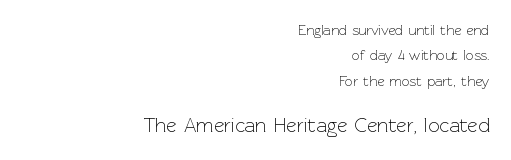
Note: smaller setting up top, larger setting below. You could call the tracking neutral — neither tight nor loose. Notice how the passage keeps a crisp vertical edge on the right only. Clear beneath every line of the passage. The typography opts for an upright posture over an oblique one.
